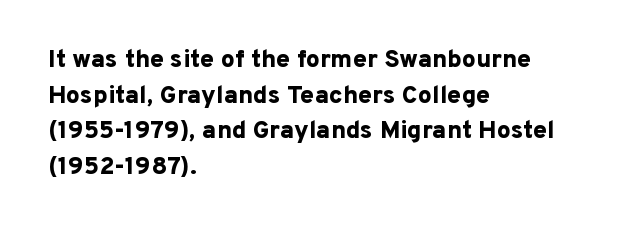
{"italic": "no", "bold": "yes", "underline": "no", "align": "left", "line_spacing": "normal", "line_spacing_ratio": 1.43, "letter_spacing": "normal", "letter_spacing_em": 0.0, "glyph_px": 25}
